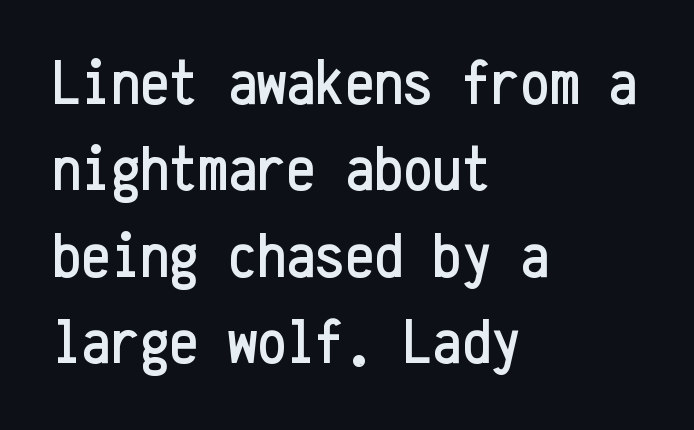
Nothing unusual about the tracking: characters are spaced as the font intends. The rendering anchors every line to the left-hand side. What kind of face is this? One without serifs — a sans. The font's upright variant was chosen for this text. Every character here occupies the same horizontal width, giving the sample a typewriter-like rhythm.
